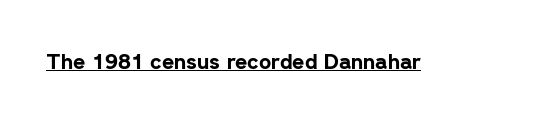
{"italic": "no", "bold": "yes", "underline": "yes", "letter_spacing": "normal", "letter_spacing_em": 0.0, "glyph_px": 21}
